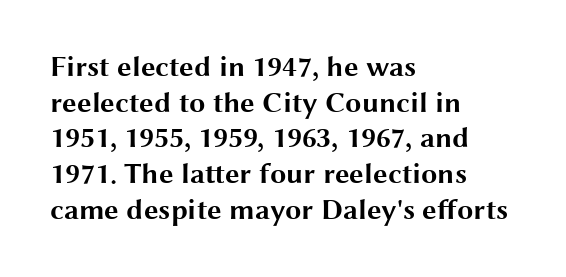
Where is the straight margin? On the left. Does the type have serifs? No, each stem ends abruptly. A typesetter would call this proportional, since set widths differ per character. The specimen omits any rule beneath the text block's lines. Typesetter's note: full bold, strokes at maximum text heaviness. The font's upright variant was chosen for this text.
